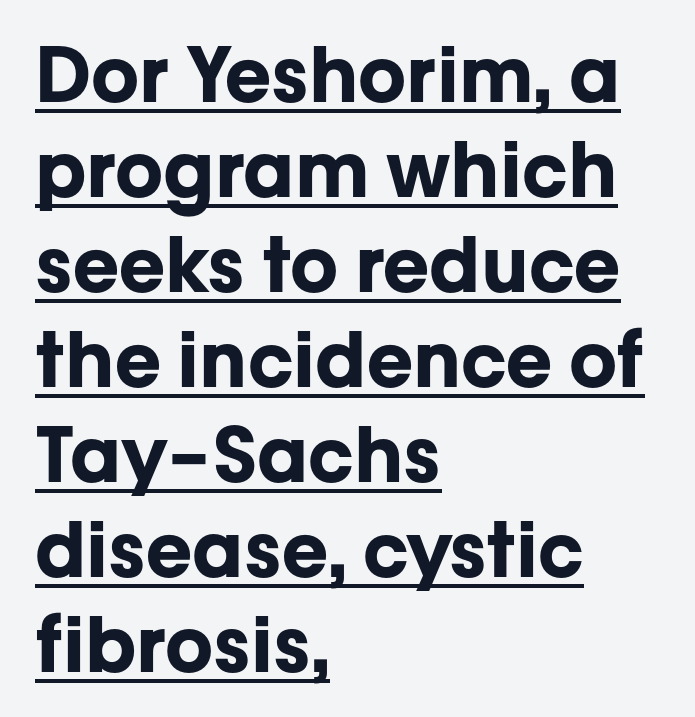
{"serif": "no", "italic": "no", "bold": "yes", "weight": "bold", "width": "normal", "stroke_contrast": "low", "x_height": "medium", "monospaced": "no", "underline": "yes", "align": "left", "line_spacing": "normal", "line_spacing_ratio": 1.25, "letter_spacing": "normal", "letter_spacing_em": 0.0, "glyph_px": 76}
